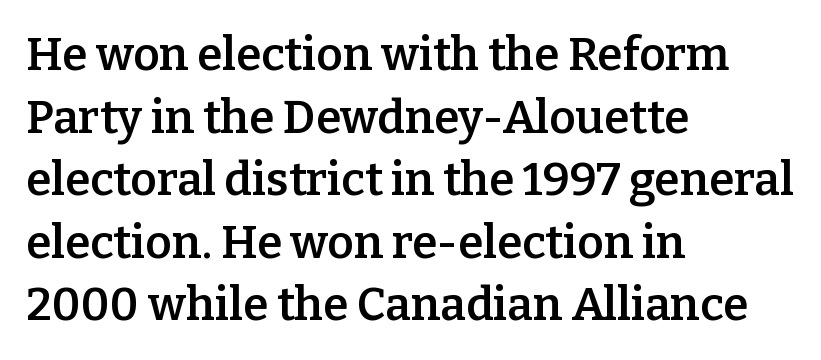
Horizontal alignment here is leftward, the default for most running prose. You could not count columns in this text — the font is proportionally spaced. Only glyphs here, with clear space below each row. Look at the bottom of the vertical strokes: they flare into serifs here. Students, observe: this is what conventionally led text looks like.
